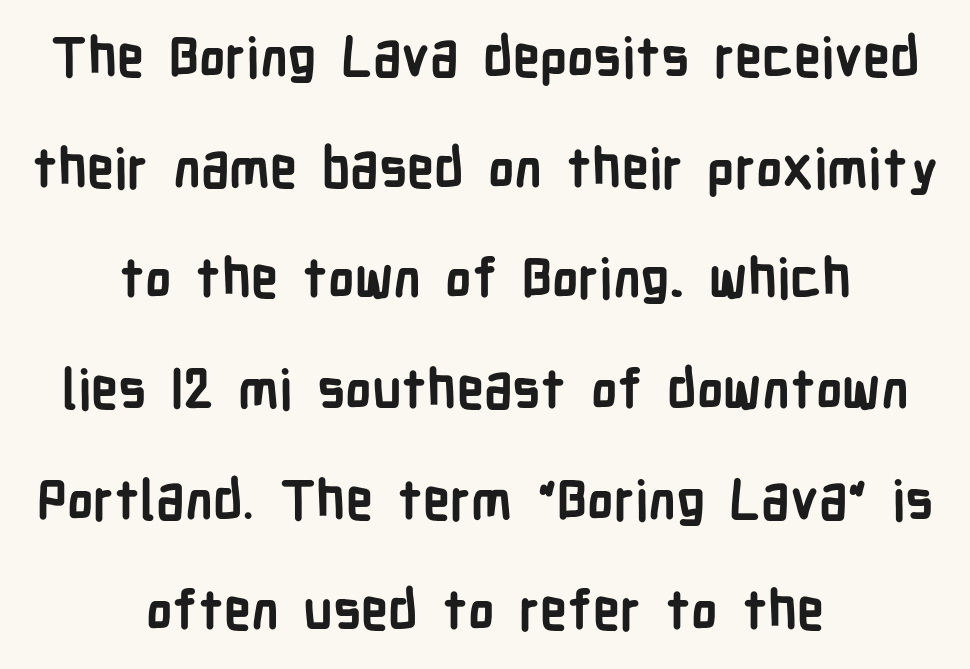
Q: Is the text bold? A: Yes.
Q: Is the text italic (slanted)? A: No, it is upright.
Q: Is the typeface a serif or a sans-serif typeface? A: Sans-serif.
Q: Is the text underlined? A: No.
Q: How is the paragraph aligned? A: Centered.
Q: Is the spacing between letters normal or unusually wide? A: Normal.
Q: Is the spacing between lines tight, normal or loose? A: Loose.
Q: Width (condensed, normal, or wide)? A: Condensed.
Q: Stroke contrast? A: Low.
Q: x-height? A: Medium.
Q: Monospaced? A: No.
